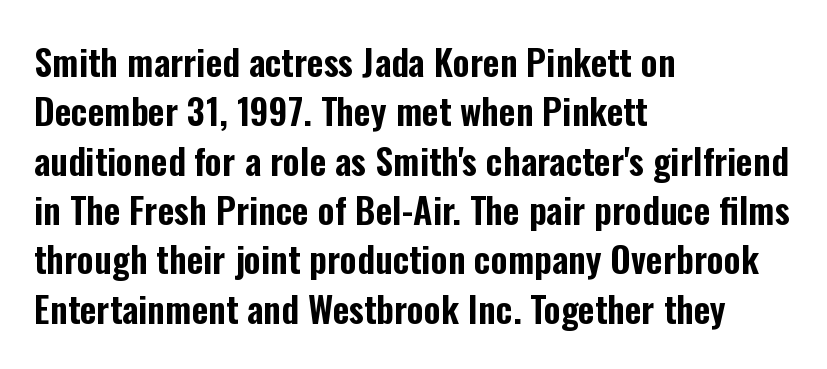
The image shows 36 px condensed sans-serif type, upright; set left-aligned, normal line spacing (1.37x), normal letter spacing, not underlined; low stroke contrast and a medium x-height.
